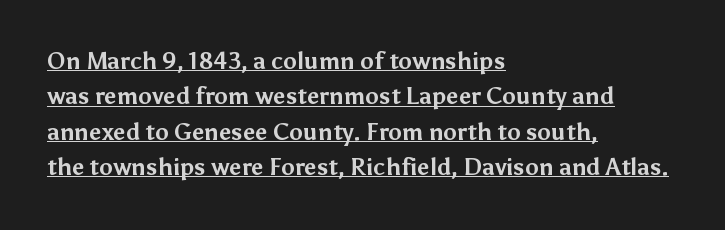
The image shows 23 px bold type, upright; set left-aligned, normal line spacing (1.54x), normal letter spacing, underlined.
